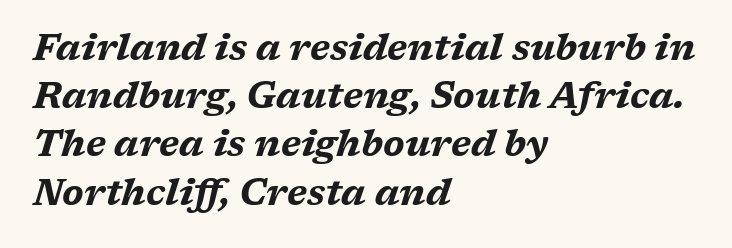
The image shows 36 px bold, wide type, italic (leaning right); set left-aligned, normal line spacing (1.34x), normal letter spacing, not underlined; medium stroke contrast and a medium x-height.
